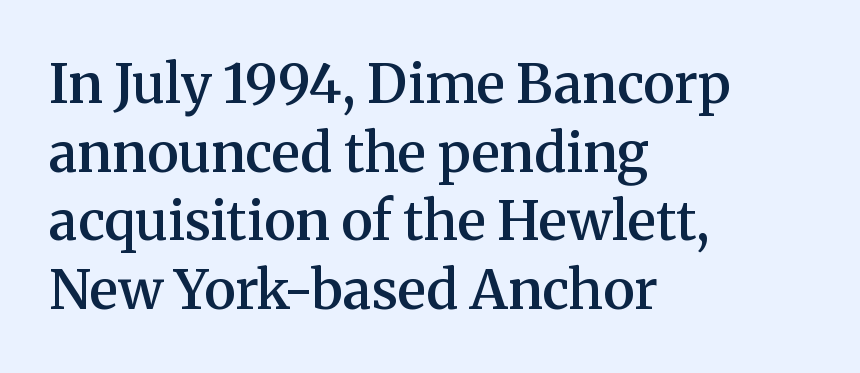
Q: Is the text bold? A: Semi-bold.
Q: Is the text italic (slanted)? A: No, it is upright.
Q: Is the typeface a serif or a sans-serif typeface? A: Serif.
Q: Is the text underlined? A: No.
Q: How is the paragraph aligned? A: Left-aligned.
Q: Is the spacing between letters normal or unusually wide? A: Normal.
Q: Is the spacing between lines tight, normal or loose? A: Normal.
Q: Width (condensed, normal, or wide)? A: Normal.
Q: Stroke contrast? A: Medium.
Q: x-height? A: Medium.
Q: Monospaced? A: No.
